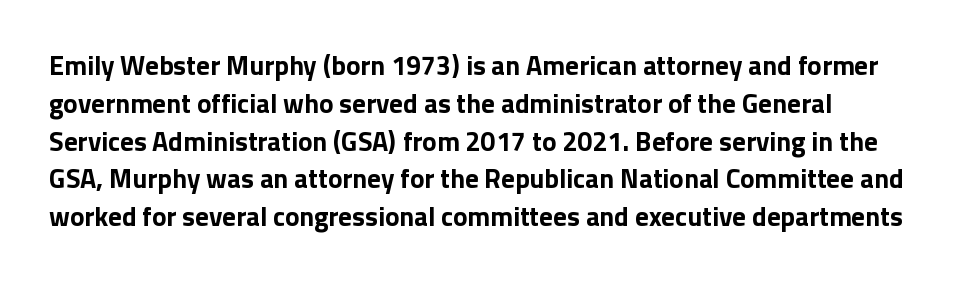
{"italic": "no", "bold": "yes", "underline": "no", "line_spacing": "normal", "line_spacing_ratio": 1.4, "letter_spacing": "normal", "letter_spacing_em": 0.0, "glyph_px": 27}
